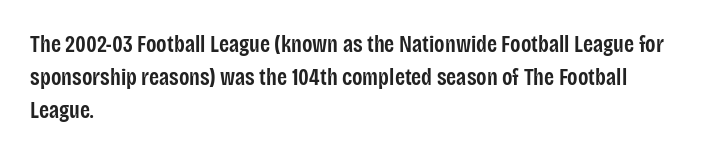
{"italic": "no", "bold": "semi", "underline": "no", "align": "left", "line_spacing": "normal", "line_spacing_ratio": 1.43, "letter_spacing": "normal", "letter_spacing_em": 0.0, "glyph_px": 23}
